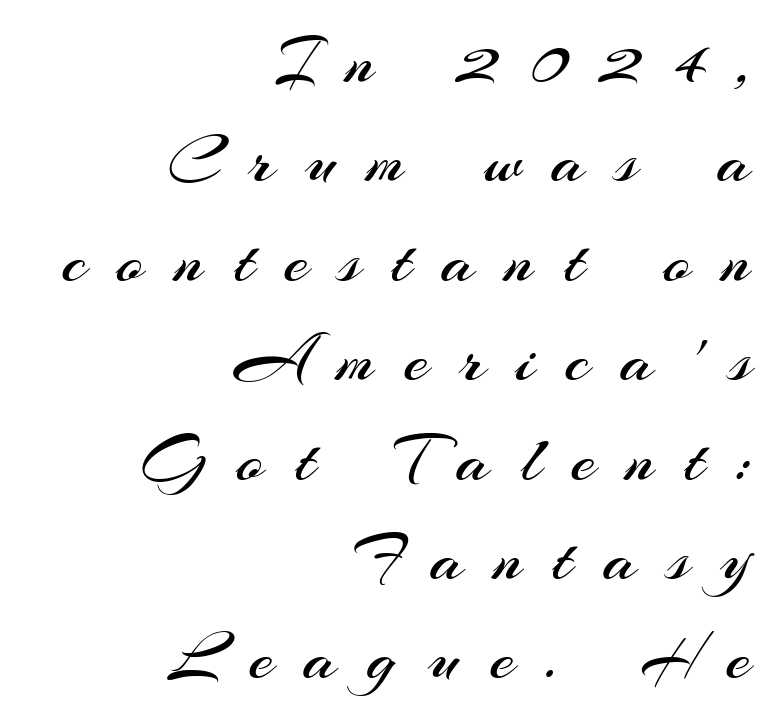
The image shows 70 px regular-weight sans-serif type; set right-aligned, normal line spacing (1.42x), unusually wide letter spacing (+0.44 em), not underlined; medium stroke contrast and a small x-height.
